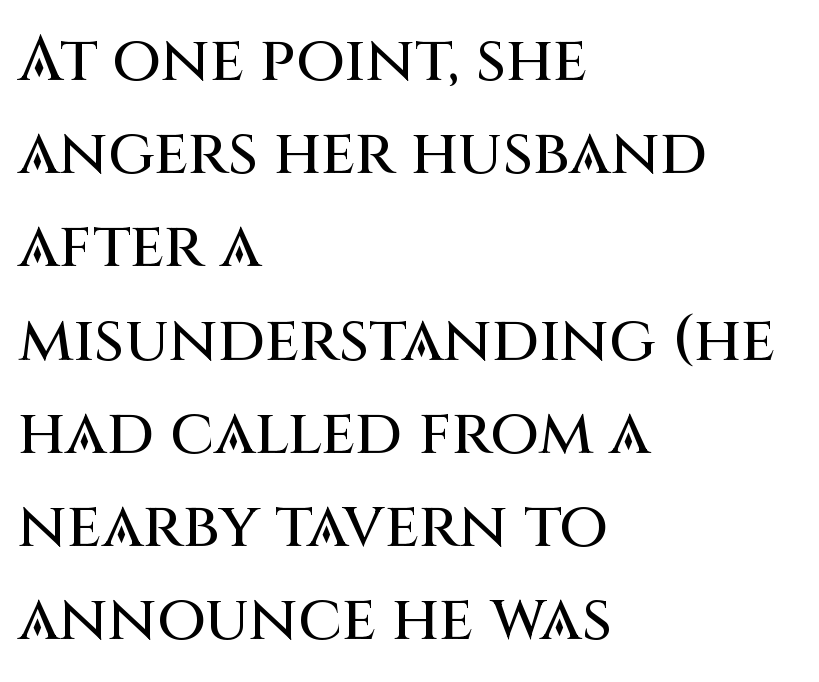
No italicization has been applied; the sample stays upright. Short and long lines alike share a common starting point at left. The face used here is proportionally spaced, like ordinary book or web type. This is sans-serif lettering, the kind often seen on screens and signage. Clear beneath every line of the passage. The designer left line spacing at the default.
